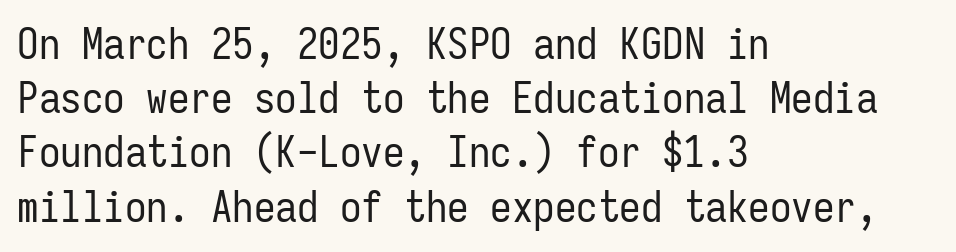
Each row of text sits above clean, open space. The line-height multiplier appears to be the usual default. The passage is arranged the way most books set body copy — flush left. Regarding serifs, this sample does without them. No italicization has been applied; the sample stays upright. Weight: regular or lighter.
